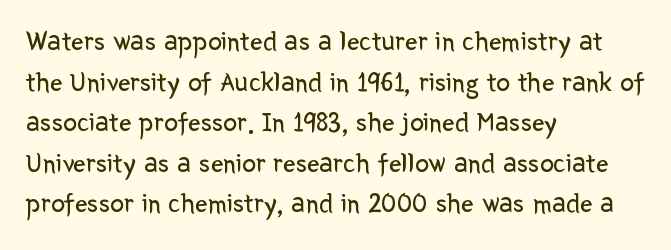
The image shows 28 px regular-weight sans-serif type, upright; set left-aligned, normal line spacing (1.45x), normal letter spacing, not underlined; low stroke contrast and a medium x-height.
